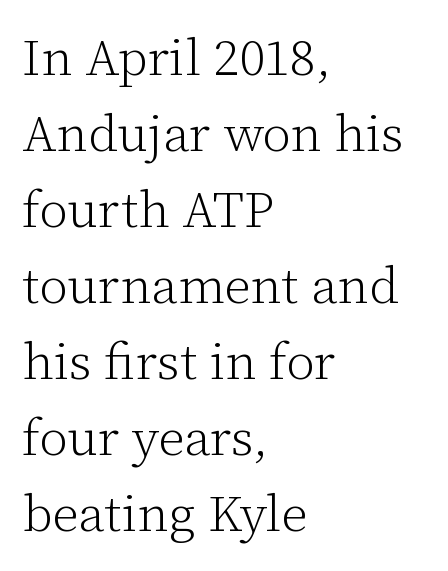
The face used here is seriffed, in the tradition of book romans. The passage is arranged the way most books set body copy — flush left. Compared with typical paragraphs, the rows here are spaced about the same. The glyphs are unaccompanied by any horizontal stroke below them. Character widths vary here, with narrow letters taking less room than wide ones.
